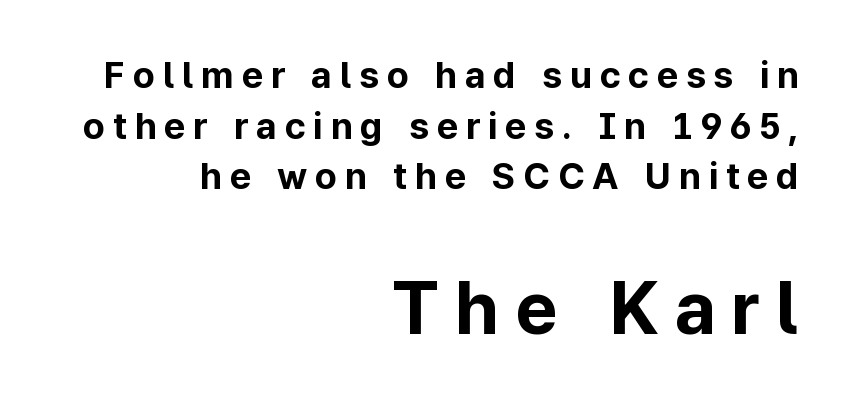
{"serif": "no", "italic": "no", "bold": "yes", "weight": "bold", "width": "normal", "stroke_contrast": "low", "x_height": "medium", "monospaced": "no", "underline": "no", "align": "right", "line_spacing": "normal", "line_spacing_ratio": 1.37, "letter_spacing": "wide", "letter_spacing_em": 0.21, "larger_block": "second", "size_ratio": 2.0, "glyph_px": 74}
